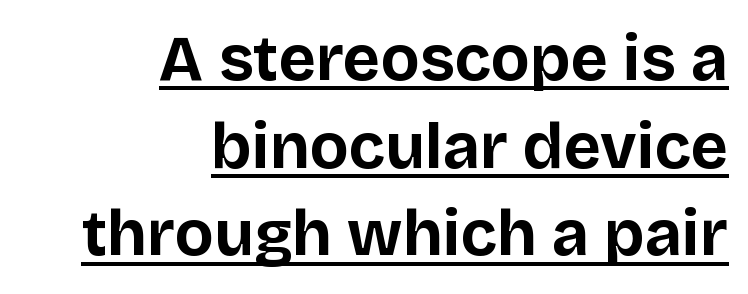
The image shows 64 px bold sans-serif type, upright; set right-aligned, normal line spacing (1.37x), normal letter spacing, underlined; low stroke contrast and a large x-height.
